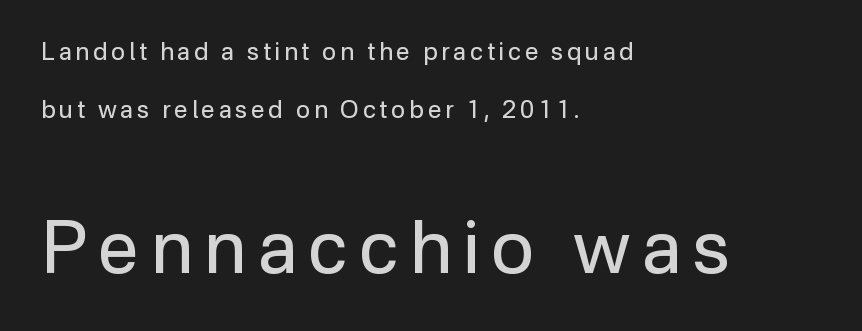
The image shows 73 px regular-weight sans-serif type, upright; set left-aligned, loose line spacing (2.42x), not underlined; the second (bottom) block is 3.04x larger; low stroke contrast and a medium x-height.
